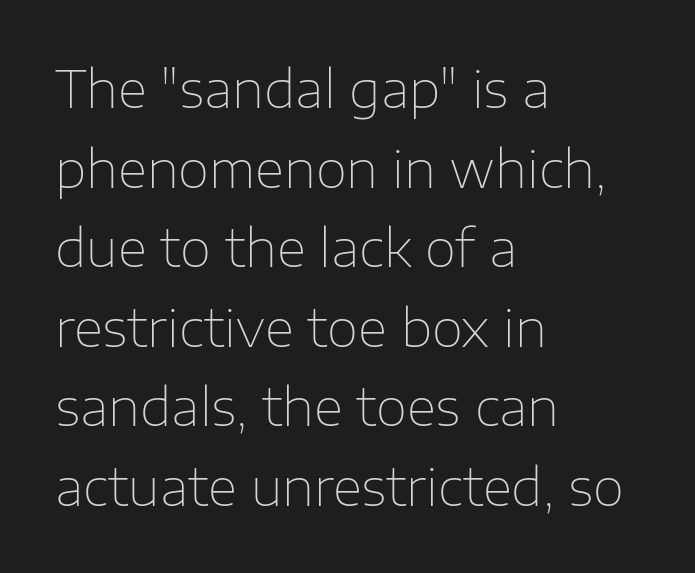
{"serif": "no", "italic": "no", "bold": "no", "weight": "thin", "width": "normal", "stroke_contrast": "low", "x_height": "medium", "monospaced": "no", "underline": "no", "align": "left", "line_spacing": "normal", "line_spacing_ratio": 1.56, "letter_spacing": "normal", "letter_spacing_em": 0.0, "glyph_px": 51}
